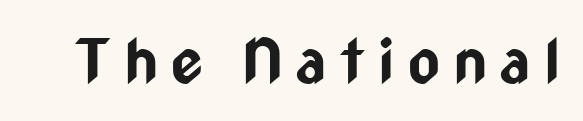
{"serif": "no", "italic": "no", "bold": "yes", "weight": "bold", "width": "condensed", "stroke_contrast": "low", "x_height": "medium", "monospaced": "no", "underline": "no", "letter_spacing": "wide", "letter_spacing_em": 0.22, "glyph_px": 61}
